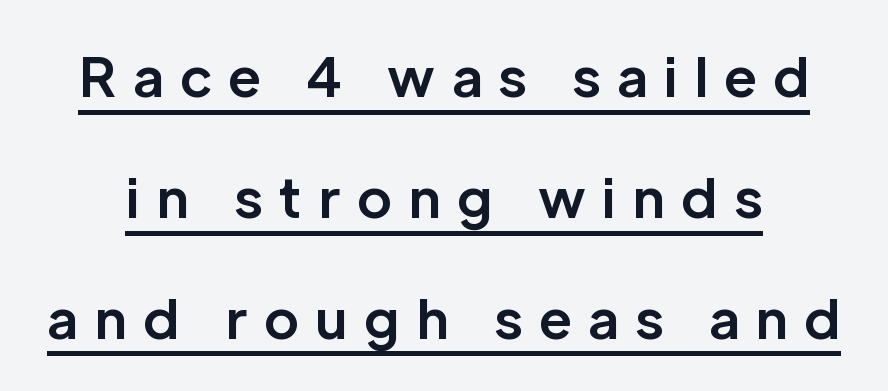
The image shows 53 px bold sans-serif type, upright; set loose line spacing (2.28x), unusually wide letter spacing (+0.31 em), underlined; low stroke contrast and a medium x-height.
